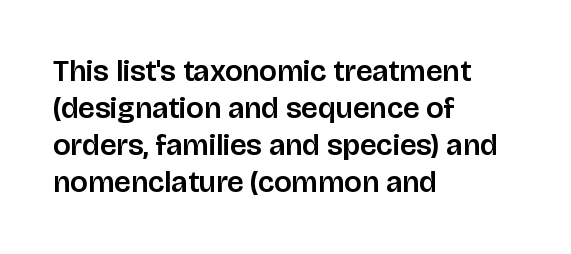
{"serif": "no", "italic": "no", "width": "normal", "stroke_contrast": "low", "x_height": "large", "monospaced": "no", "underline": "no", "align": "left", "line_spacing_ratio": 1.23, "letter_spacing": "normal", "letter_spacing_em": 0.0, "glyph_px": 30}
